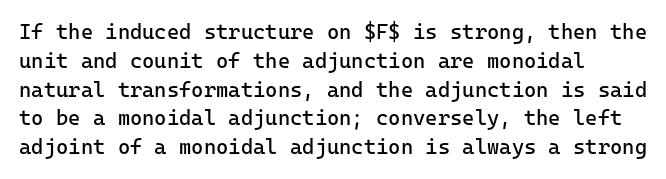
The image shows 21 px text type, upright; set normal line spacing (1.37x), normal letter spacing, not underlined.
